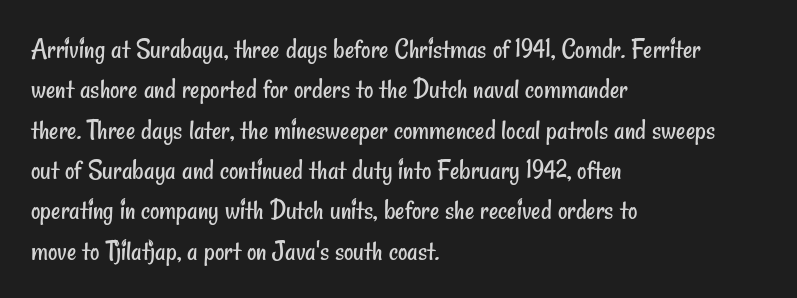
Q: Is the text bold? A: No.
Q: Is the typeface a serif or a sans-serif typeface? A: Sans-serif.
Q: Is the text underlined? A: No.
Q: How is the paragraph aligned? A: Left-aligned.
Q: Is the spacing between letters normal or unusually wide? A: Normal.
Q: Is the spacing between lines tight, normal or loose? A: Normal.
Q: Width (condensed, normal, or wide)? A: Condensed.
Q: Stroke contrast? A: Low.
Q: x-height? A: Small.
Q: Monospaced? A: No.
